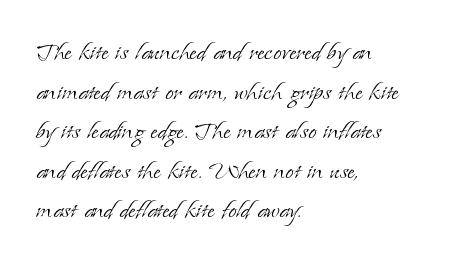
Leading matches the norm, producing a regular column. Character widths vary here, with narrow letters taking less room than wide ones. Honestly, the letter spacing is just normal — you wouldn't notice it. In terms of letterform style, serifs are clearly present.
